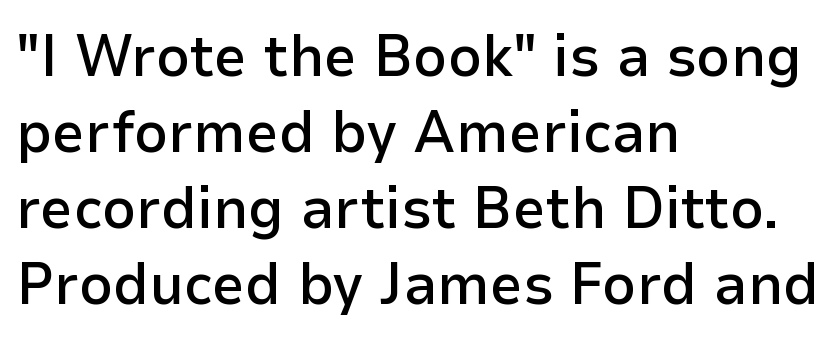
A somewhat darkened texture: the type is semibold rather than bold. What kind of face is this? One without serifs — a sans. Normally led — the rows are evenly, conventionally spaced. The passage is arranged the way most books set body copy — flush left.
